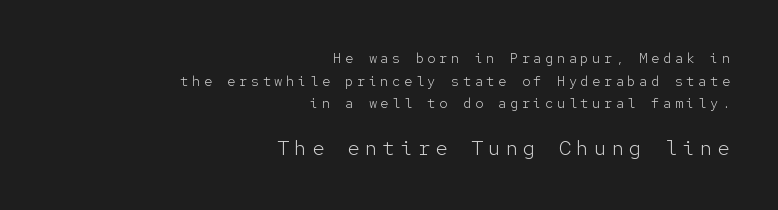
{"italic": "no", "bold": "no", "underline": "no", "align": "right", "line_spacing": "normal", "line_spacing_ratio": 1.62, "letter_spacing": "wide", "letter_spacing_em": 0.24, "larger_block": "second", "size_ratio": 1.5, "glyph_px": 21}
